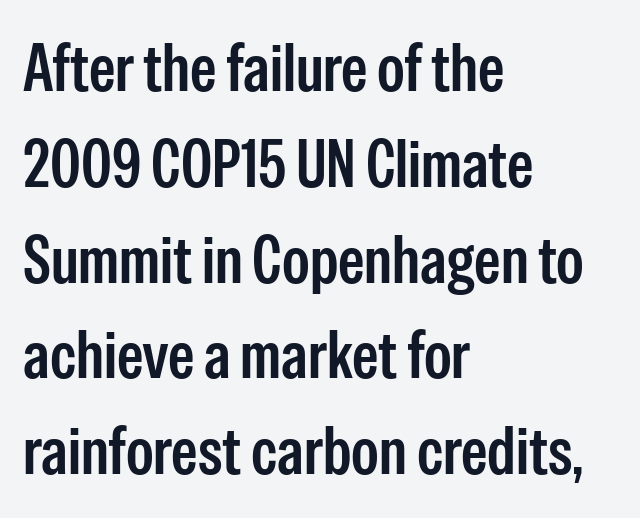
Q: Is the text italic (slanted)? A: No, it is upright.
Q: Is the typeface a serif or a sans-serif typeface? A: Sans-serif.
Q: Is the text underlined? A: No.
Q: How is the paragraph aligned? A: Left-aligned.
Q: Is the spacing between letters normal or unusually wide? A: Normal.
Q: Is the spacing between lines tight, normal or loose? A: Normal.
Q: Width (condensed, normal, or wide)? A: Condensed.
Q: Stroke contrast? A: Low.
Q: x-height? A: Medium.
Q: Monospaced? A: No.
